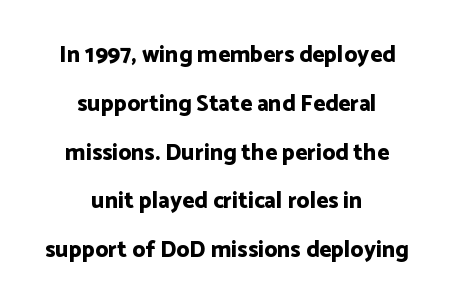
The baseline area is clear. The letters sit at their default tracking, neither squeezed nor spread. Italic? Not at all — the glyphs are vertical. One glance says open: line gaps are wider than usual. Notice how the passage keeps no hard edge, just a central spine. In terms of weight, the rendering is a true, heavy bold.
